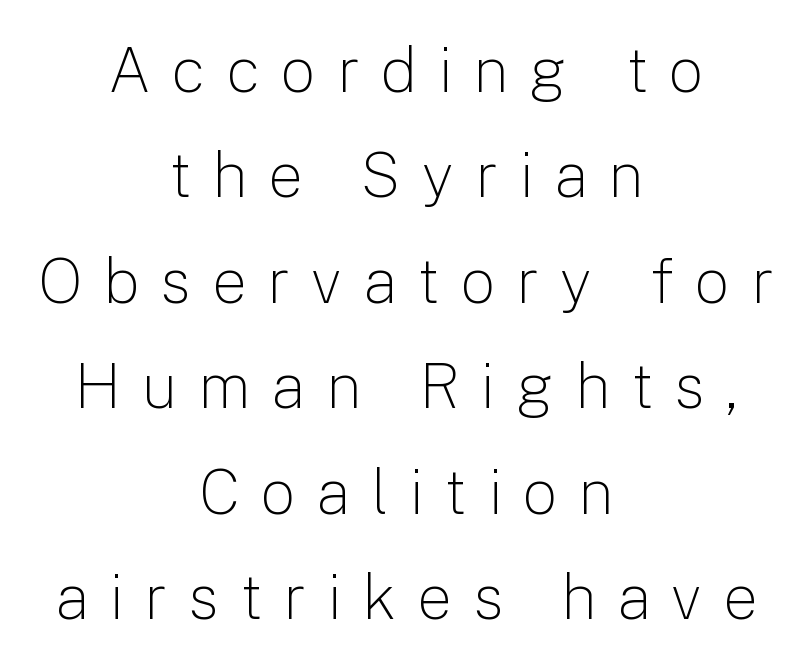
The image shows 62 px light sans-serif type, upright; set centered, normal line spacing (1.7x), unusually wide letter spacing (+0.34 em), not underlined; low stroke contrast and a medium x-height.
